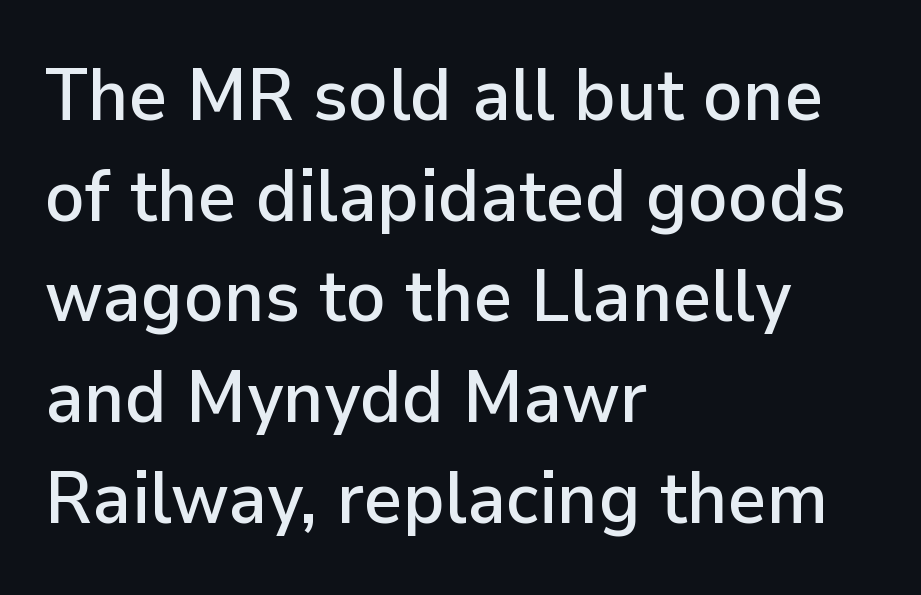
The image shows 74 px sans-serif type, upright; set left-aligned, normal line spacing (1.36x), normal letter spacing, not underlined; low stroke contrast and a medium x-height.
